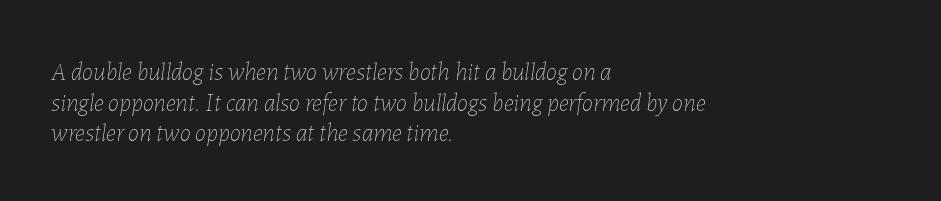
The image shows 25 px text type, italic (leaning right); set left-aligned, line spacing 1.23x, normal letter spacing, not underlined.
